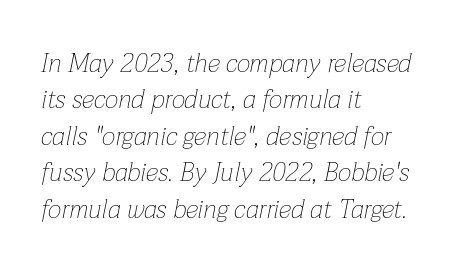
A typesetter would call this leading conventional body-copy spacing. The zone under the glyphs is completely vacant. Casual observation: everything's shoved over to the left. Caption: standard tracking, unaltered. It's the slanting kind of type.
